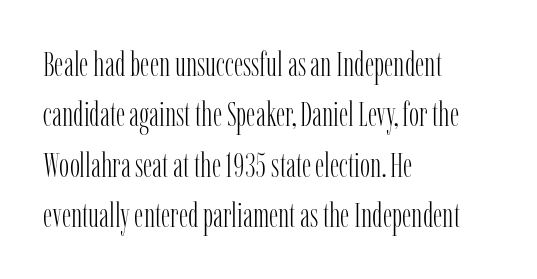
{"serif": "yes", "italic": "no", "bold": "no", "weight": "light", "width": "condensed", "stroke_contrast": "low", "x_height": "medium", "monospaced": "no", "underline": "no", "align": "left", "line_spacing": "normal", "line_spacing_ratio": 1.48, "letter_spacing": "normal", "letter_spacing_em": 0.0, "glyph_px": 34}
